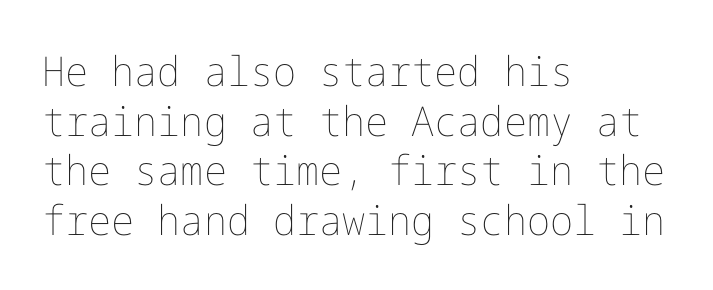
{"italic": "no", "bold": "no", "weight": "thin", "width": "normal", "stroke_contrast": "low", "x_height": "medium", "underline": "no", "align": "left", "line_spacing_ratio": 1.21, "letter_spacing": "normal", "letter_spacing_em": 0.0, "glyph_px": 41}
